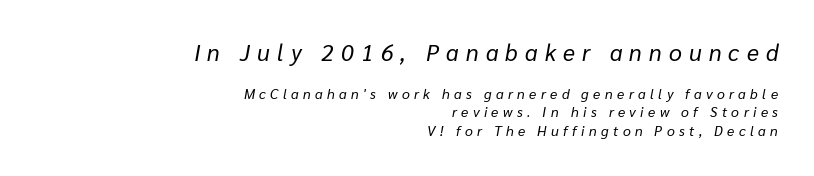
Q: Is the text bold? A: No.
Q: Is the text italic (slanted)? A: Yes, it leans right by about 10 degrees.
Q: Is the text underlined? A: No.
Q: How is the paragraph aligned? A: Right-aligned.
Q: Is the spacing between letters normal or unusually wide? A: Unusually wide.
Q: Is the spacing between lines tight, normal or loose? A: Normal.
Q: Which block of text is set in a larger size, the first (top) or the second (bottom)? A: The first (top) one.
